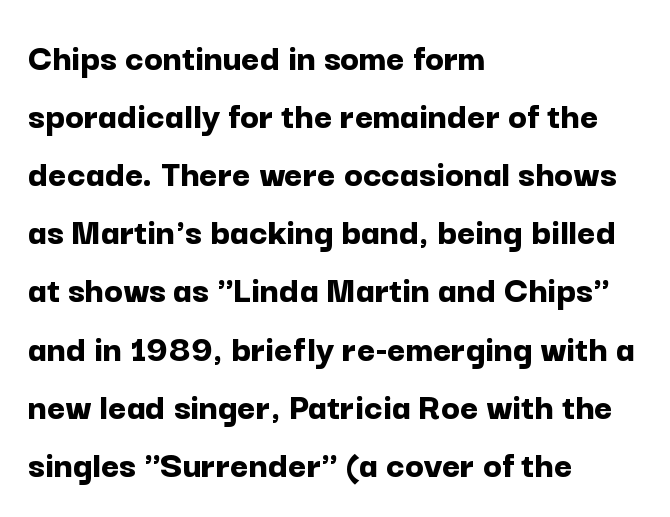
Q: Is the text bold? A: Yes.
Q: Is the text italic (slanted)? A: No, it is upright.
Q: Is the typeface a serif or a sans-serif typeface? A: Sans-serif.
Q: Is the text underlined? A: No.
Q: How is the paragraph aligned? A: Left-aligned.
Q: Is the spacing between letters normal or unusually wide? A: Normal.
Q: Is the spacing between lines tight, normal or loose? A: Normal.
Q: Width (condensed, normal, or wide)? A: Normal.
Q: Stroke contrast? A: Low.
Q: x-height? A: Medium.
Q: Monospaced? A: No.
